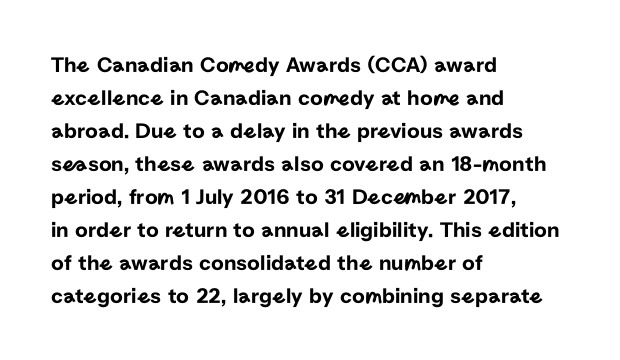
Q: Is the text italic (slanted)? A: No, it is upright.
Q: Is the text underlined? A: No.
Q: How is the paragraph aligned? A: Left-aligned.
Q: Is the spacing between letters normal or unusually wide? A: Normal.
Q: Is the spacing between lines tight, normal or loose? A: Normal.
